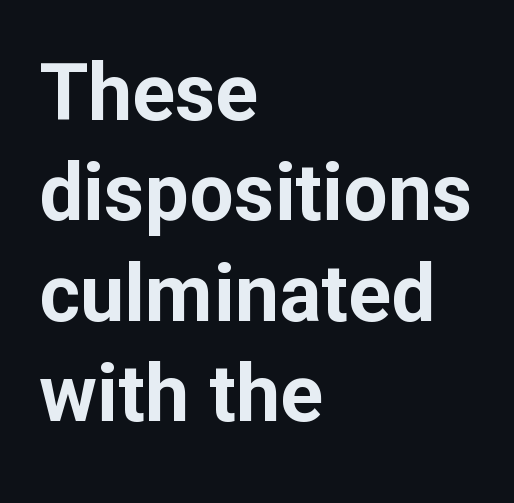
The image shows 79 px bold sans-serif type, upright; set left-aligned, normal line spacing (1.27x), normal letter spacing, not underlined; low stroke contrast and a medium x-height.
